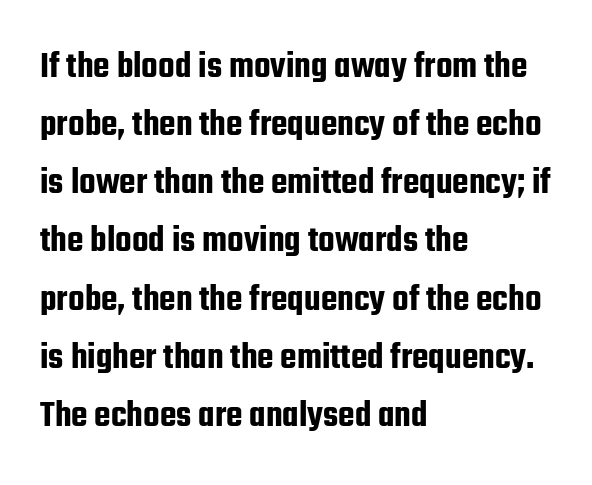
Q: Is the text italic (slanted)? A: No, it is upright.
Q: Is the typeface a serif or a sans-serif typeface? A: Sans-serif.
Q: Is the text underlined? A: No.
Q: How is the paragraph aligned? A: Left-aligned.
Q: Is the spacing between letters normal or unusually wide? A: Normal.
Q: Is the spacing between lines tight, normal or loose? A: Normal.
Q: Width (condensed, normal, or wide)? A: Condensed.
Q: Stroke contrast? A: Low.
Q: x-height? A: Medium.
Q: Monospaced? A: No.
